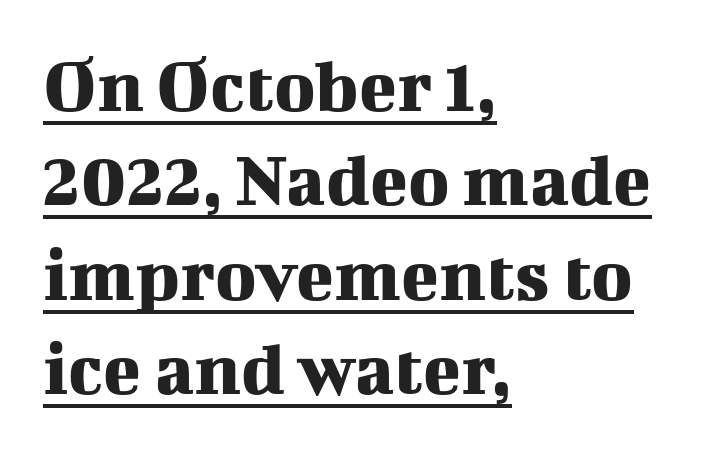
In terms of letterform style, serifs are clearly present. Each letter keeps its own natural width here, so spacing adapts to shape. A typesetter would mark this as roman, not italic. The rendering anchors every line to the left-hand side.
